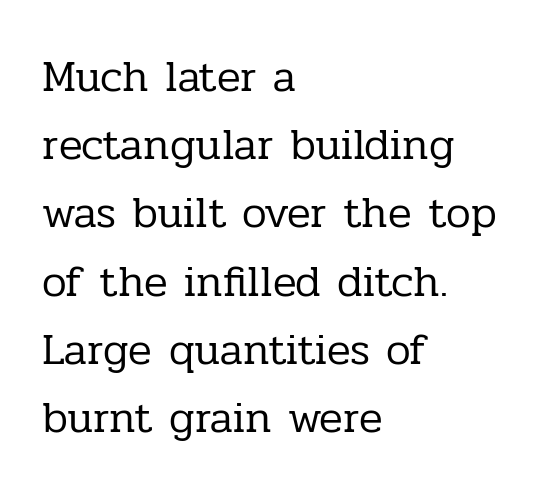
{"serif": "yes", "italic": "no", "bold": "no", "weight": "regular", "width": "normal", "stroke_contrast": "low", "x_height": "medium", "monospaced": "no", "underline": "no", "align": "left", "line_spacing": "normal", "line_spacing_ratio": 1.55, "letter_spacing": "normal", "letter_spacing_em": 0.0, "glyph_px": 44}
